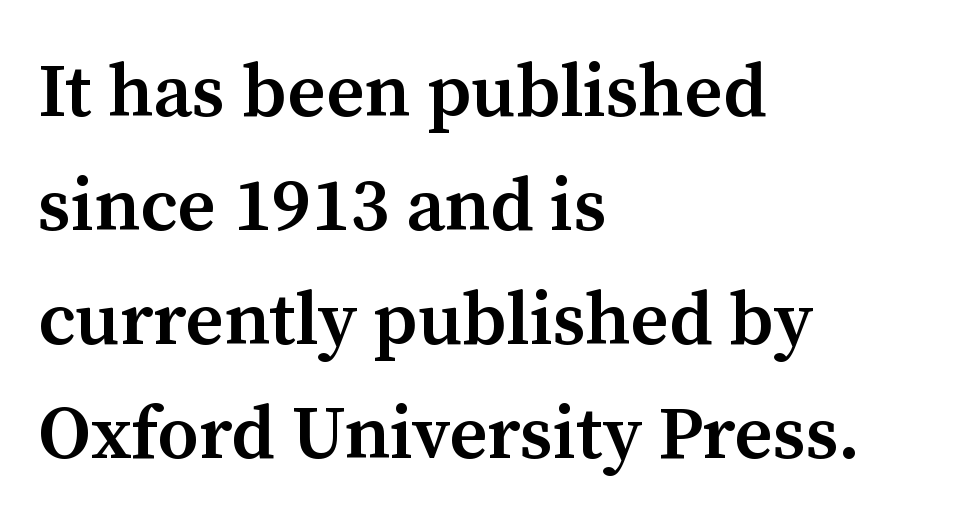
Q: Is the text bold? A: Semi-bold.
Q: Is the text italic (slanted)? A: No, it is upright.
Q: Is the typeface a serif or a sans-serif typeface? A: Serif.
Q: Is the text underlined? A: No.
Q: How is the paragraph aligned? A: Left-aligned.
Q: Is the spacing between letters normal or unusually wide? A: Normal.
Q: Is the spacing between lines tight, normal or loose? A: Normal.
Q: Width (condensed, normal, or wide)? A: Normal.
Q: Stroke contrast? A: Medium.
Q: x-height? A: Medium.
Q: Monospaced? A: No.
